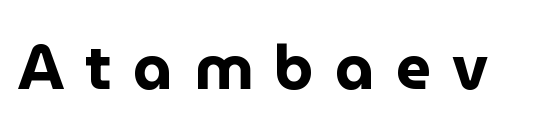
Spacing verdict: proportional, widths tailored to each character. The strokes are fattened all the way to bold. Examine the stroke ends and you'll find no serifs. Tracking here is generous; glyphs stand well apart from one another. The space beneath each line is pristine and unruled.
